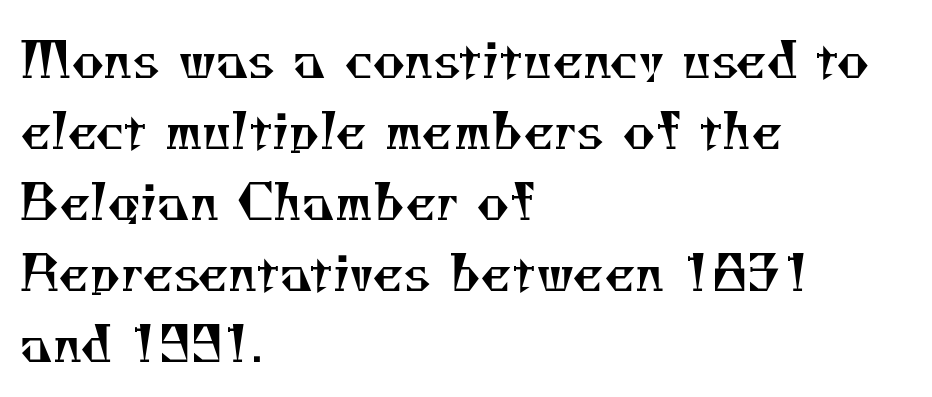
Q: Is the text bold? A: No.
Q: Is the typeface a serif or a sans-serif typeface? A: Serif.
Q: Is the text underlined? A: No.
Q: How is the paragraph aligned? A: Left-aligned.
Q: Is the spacing between letters normal or unusually wide? A: Normal.
Q: Is the spacing between lines tight, normal or loose? A: Normal.
Q: Width (condensed, normal, or wide)? A: Normal.
Q: Stroke contrast? A: Medium.
Q: x-height? A: Small.
Q: Monospaced? A: No.
